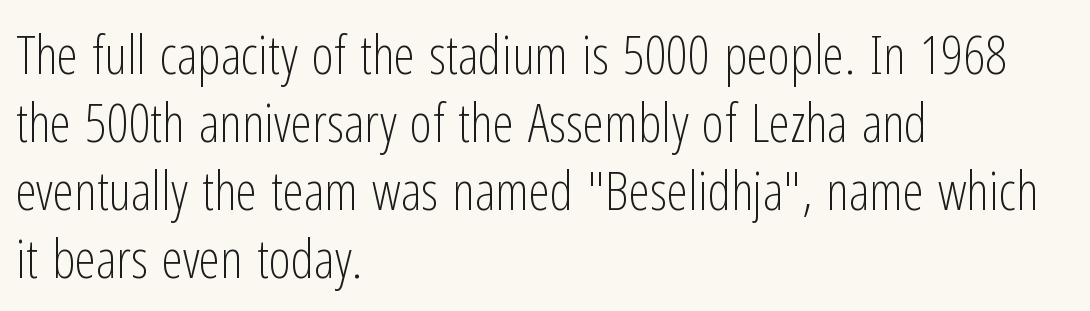
Unlike italic type, these characters show no tilt at all. The area under the type is left untouched. Words appear dense and cohesive because spacing is normal. The typesetting does not lean heavy: it is not bold. Think of a printed novel: that variable character pitch is what you see here. Short and long lines alike share a common starting point at left.
